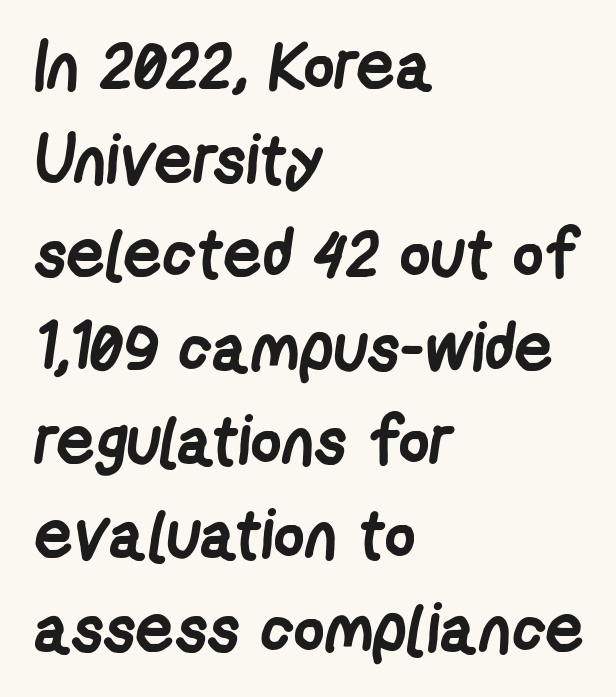
The image shows 68 px semibold, condensed sans-serif type; set left-aligned, normal line spacing (1.38x), normal letter spacing, not underlined; low stroke contrast and a medium x-height.
